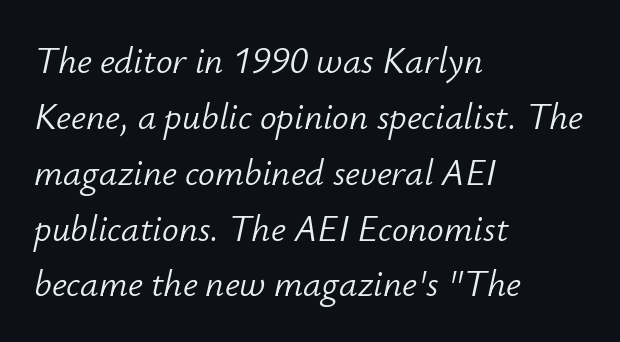
Q: Is the text bold? A: No.
Q: Is the text italic (slanted)? A: Yes, it leans right by about 12 degrees.
Q: Is the text underlined? A: No.
Q: How is the paragraph aligned? A: Left-aligned.
Q: Is the spacing between letters normal or unusually wide? A: Normal.
Q: Is the spacing between lines tight, normal or loose? A: Normal.
Q: Width (condensed, normal, or wide)? A: Normal.
Q: Stroke contrast? A: Low.
Q: x-height? A: Small.
Q: Monospaced? A: No.
